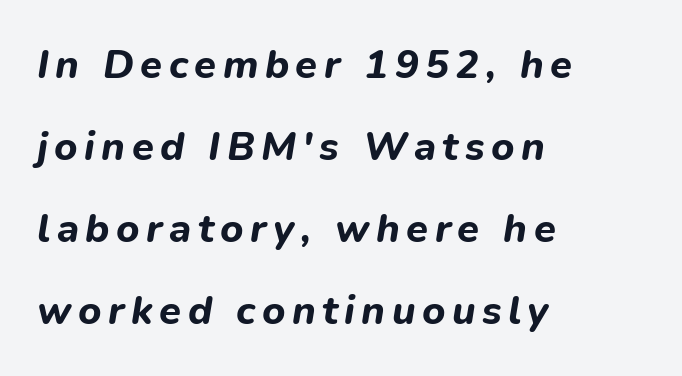
These lines are rendered in a variable-pitch font. The lines are quadded left. Each new line begins a long way beneath the previous one. No word sits above an underline. The passage shown leans; its letterforms are oblique.
